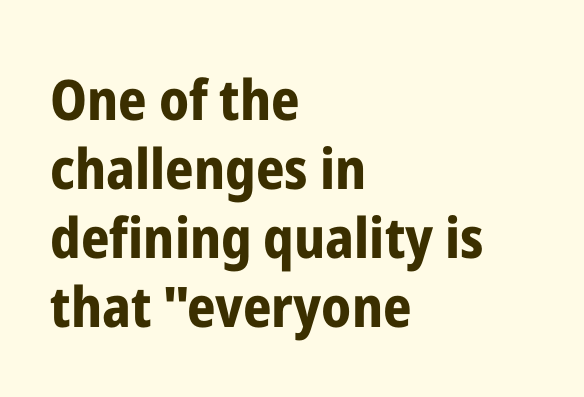
Q: Is the text bold? A: Yes.
Q: Is the text italic (slanted)? A: No, it is upright.
Q: Is the typeface a serif or a sans-serif typeface? A: Sans-serif.
Q: Is the text underlined? A: No.
Q: How is the paragraph aligned? A: Left-aligned.
Q: Is the spacing between letters normal or unusually wide? A: Normal.
Q: Width (condensed, normal, or wide)? A: Condensed.
Q: Stroke contrast? A: Low.
Q: x-height? A: Medium.
Q: Monospaced? A: No.
